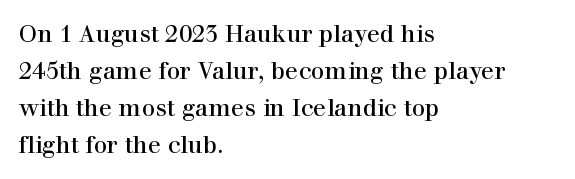
{"italic": "no", "underline": "no", "align": "left", "line_spacing": "normal", "line_spacing_ratio": 1.54, "letter_spacing": "normal", "letter_spacing_em": 0.0, "glyph_px": 24}
